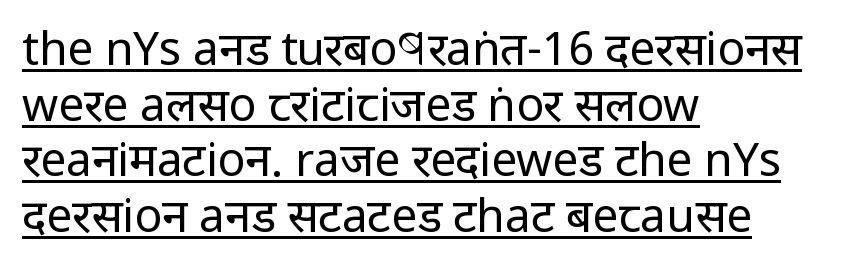
{"serif": "no", "italic": "no", "bold": "no", "weight": "regular", "width": "condensed", "stroke_contrast": "low", "x_height": "large", "monospaced": "no", "underline": "yes", "align": "left", "line_spacing_ratio": 1.21, "letter_spacing": "normal", "letter_spacing_em": 0.0, "glyph_px": 46}
